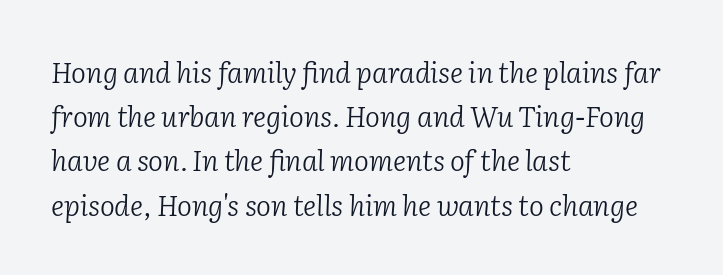
The image shows 28 px light serif type, italic (leaning right); set left-aligned, normal line spacing (1.58x), normal letter spacing, not underlined; low stroke contrast and a medium x-height.
